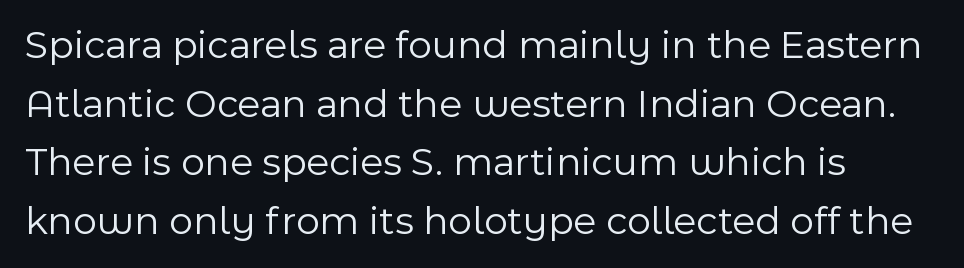
{"serif": "no", "italic": "no", "bold": "no", "weight": "light", "width": "normal", "x_height": "medium", "monospaced": "no", "underline": "no", "align": "left", "line_spacing": "normal", "line_spacing_ratio": 1.43, "letter_spacing": "normal", "letter_spacing_em": 0.0, "glyph_px": 41}
